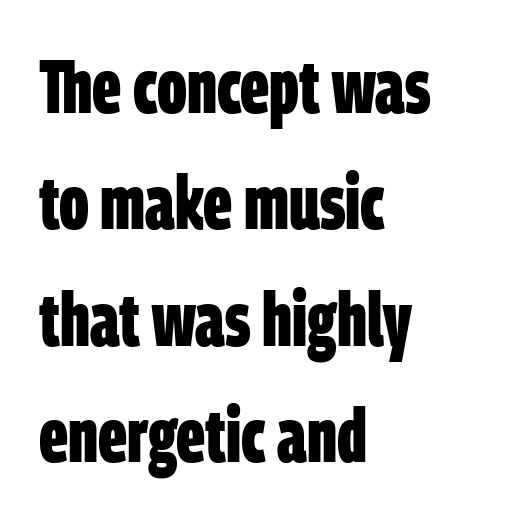
Q: Is the text bold? A: Yes.
Q: Is the typeface a serif or a sans-serif typeface? A: Sans-serif.
Q: Is the text underlined? A: No.
Q: How is the paragraph aligned? A: Left-aligned.
Q: Is the spacing between letters normal or unusually wide? A: Normal.
Q: Is the spacing between lines tight, normal or loose? A: Normal.
Q: Width (condensed, normal, or wide)? A: Condensed.
Q: Stroke contrast? A: Low.
Q: x-height? A: Large.
Q: Monospaced? A: No.
